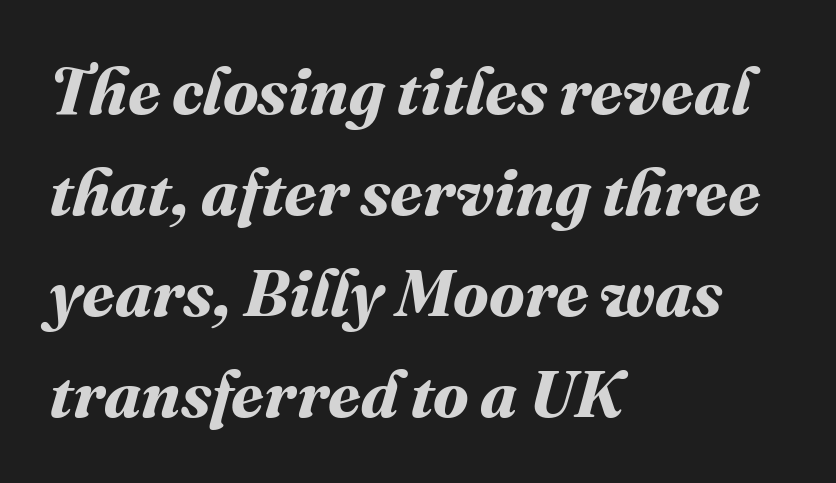
Q: Is the text bold? A: Yes.
Q: Is the text underlined? A: No.
Q: How is the paragraph aligned? A: Left-aligned.
Q: Is the spacing between letters normal or unusually wide? A: Normal.
Q: Is the spacing between lines tight, normal or loose? A: Normal.
Q: Width (condensed, normal, or wide)? A: Normal.
Q: Stroke contrast? A: Medium.
Q: x-height? A: Medium.
Q: Monospaced? A: No.
